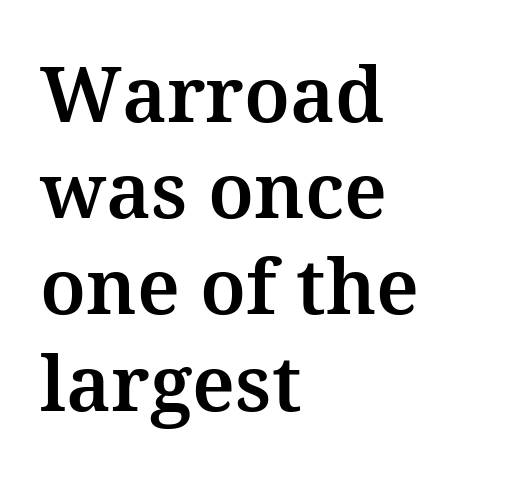
Q: Is the text italic (slanted)? A: No, it is upright.
Q: Is the typeface a serif or a sans-serif typeface? A: Serif.
Q: Is the text underlined? A: No.
Q: How is the paragraph aligned? A: Left-aligned.
Q: Is the spacing between letters normal or unusually wide? A: Normal.
Q: Is the spacing between lines tight, normal or loose? A: Normal.
Q: Width (condensed, normal, or wide)? A: Normal.
Q: Stroke contrast? A: Medium.
Q: x-height? A: Medium.
Q: Monospaced? A: No.
